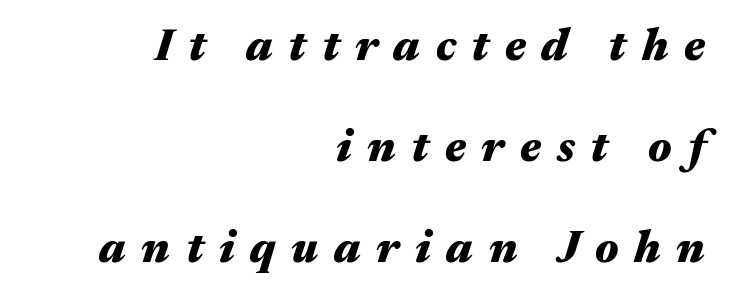
{"italic": "yes", "lean": "right", "slant_degrees": 17, "bold": "yes", "weight": "heavy", "width": "wide", "stroke_contrast": "medium", "x_height": "medium", "monospaced": "no", "underline": "no", "align": "right", "line_spacing": "loose", "line_spacing_ratio": 2.24, "letter_spacing": "wide", "letter_spacing_em": 0.35, "glyph_px": 45}
